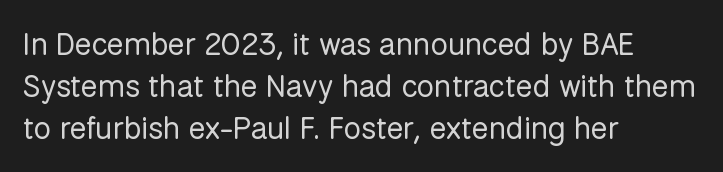
{"serif": "no", "italic": "no", "bold": "no", "weight": "regular", "width": "normal", "stroke_contrast": "low", "x_height": "medium", "monospaced": "no", "underline": "no", "align": "left", "line_spacing": "normal", "line_spacing_ratio": 1.35, "letter_spacing": "normal", "letter_spacing_em": 0.0, "glyph_px": 31}
